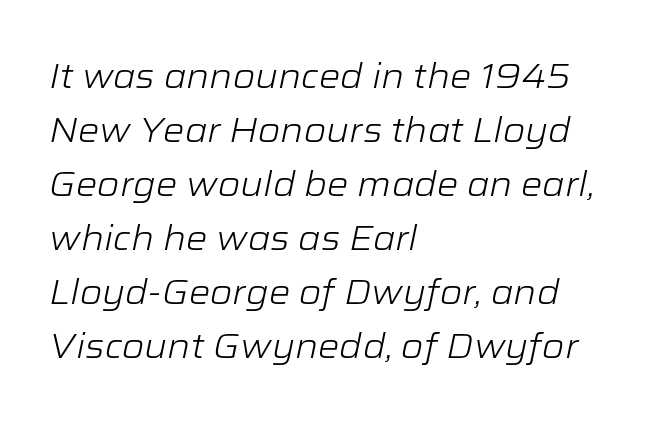
Q: Is the text bold? A: No.
Q: Is the text italic (slanted)? A: Yes, it leans right by about 12 degrees.
Q: Is the text underlined? A: No.
Q: How is the paragraph aligned? A: Left-aligned.
Q: Is the spacing between letters normal or unusually wide? A: Normal.
Q: Is the spacing between lines tight, normal or loose? A: Normal.
Q: Width (condensed, normal, or wide)? A: Wide.
Q: Stroke contrast? A: Low.
Q: x-height? A: Medium.
Q: Monospaced? A: No.
